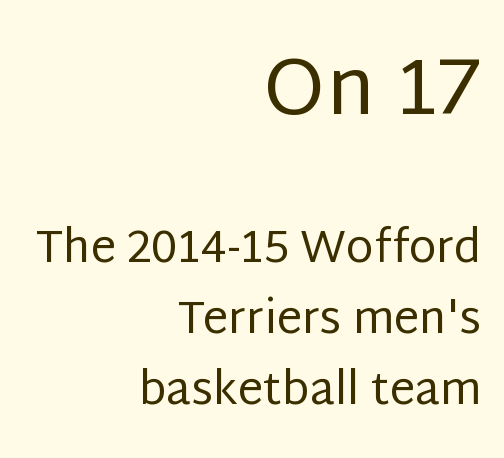
{"serif": "no", "italic": "no", "bold": "no", "weight": "regular", "width": "normal", "stroke_contrast": "low", "x_height": "large", "monospaced": "no", "underline": "no", "align": "right", "line_spacing": "normal", "line_spacing_ratio": 1.57, "letter_spacing": "normal", "letter_spacing_em": 0.0, "larger_block": "first", "size_ratio": 1.76, "glyph_px": 79}
